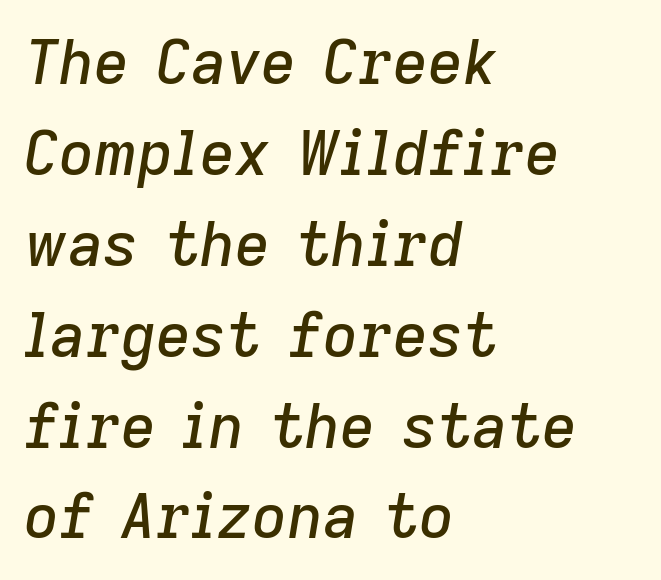
Q: Is the text italic (slanted)? A: Yes, it leans right by about 9 degrees.
Q: Is the text underlined? A: No.
Q: How is the paragraph aligned? A: Left-aligned.
Q: Is the spacing between letters normal or unusually wide? A: Normal.
Q: Is the spacing between lines tight, normal or loose? A: Normal.
Q: Width (condensed, normal, or wide)? A: Normal.
Q: Stroke contrast? A: Low.
Q: x-height? A: Medium.
Q: Monospaced? A: No.
